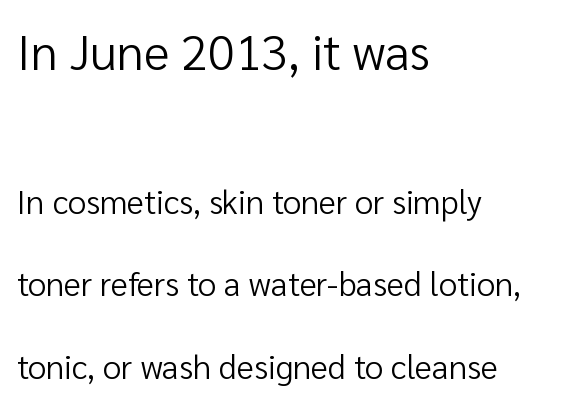
Compared with typical paragraphs, the rows here are farther apart. You could not count columns in this text — the font is proportionally spaced. The upper block of text is set noticeably larger than the block beneath it. The gaps between neighbouring characters are ordinary and unremarkable.
